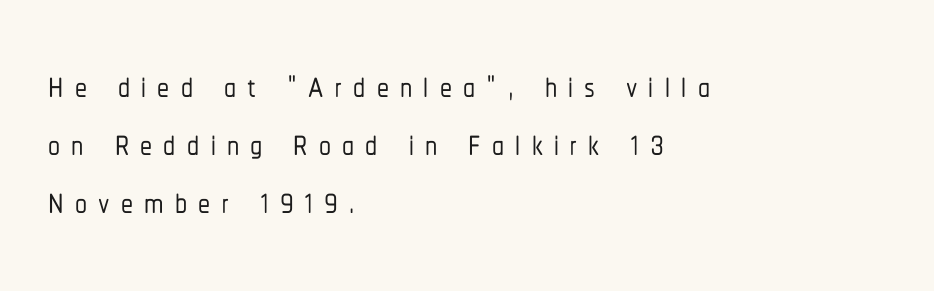
Q: Is the text italic (slanted)? A: No, it is upright.
Q: Is the typeface a serif or a sans-serif typeface? A: Sans-serif.
Q: Is the text underlined? A: No.
Q: How is the paragraph aligned? A: Left-aligned.
Q: Is the spacing between letters normal or unusually wide? A: Unusually wide.
Q: Width (condensed, normal, or wide)? A: Condensed.
Q: Stroke contrast? A: Low.
Q: x-height? A: Medium.
Q: Monospaced? A: No.
